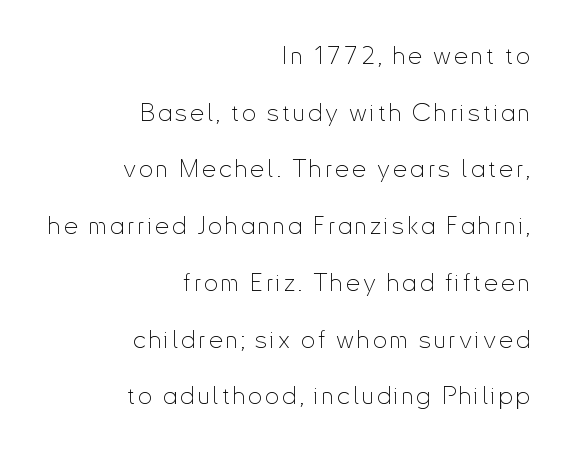
Q: Is the text bold? A: No.
Q: Is the text italic (slanted)? A: No, it is upright.
Q: Is the text underlined? A: No.
Q: How is the paragraph aligned? A: Right-aligned.
Q: Is the spacing between lines tight, normal or loose? A: Loose.
